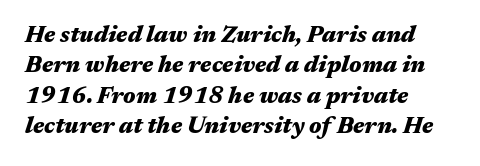
Q: Is the text bold? A: Yes.
Q: Is the text italic (slanted)? A: Yes, it leans right by about 17 degrees.
Q: Is the text underlined? A: No.
Q: How is the paragraph aligned? A: Left-aligned.
Q: Is the spacing between letters normal or unusually wide? A: Normal.
Q: Is the spacing between lines tight, normal or loose? A: Normal.
